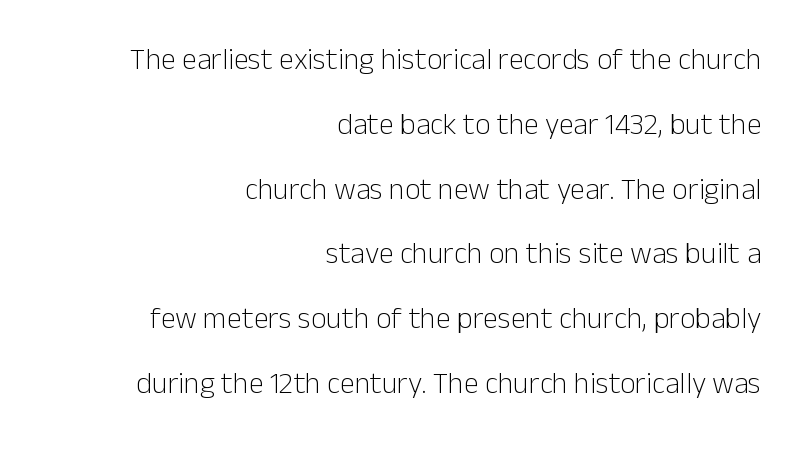
The image shows 30 px light sans-serif type, upright; set right-aligned, loose line spacing (2.16x), normal letter spacing, not underlined; low stroke contrast and a medium x-height.
